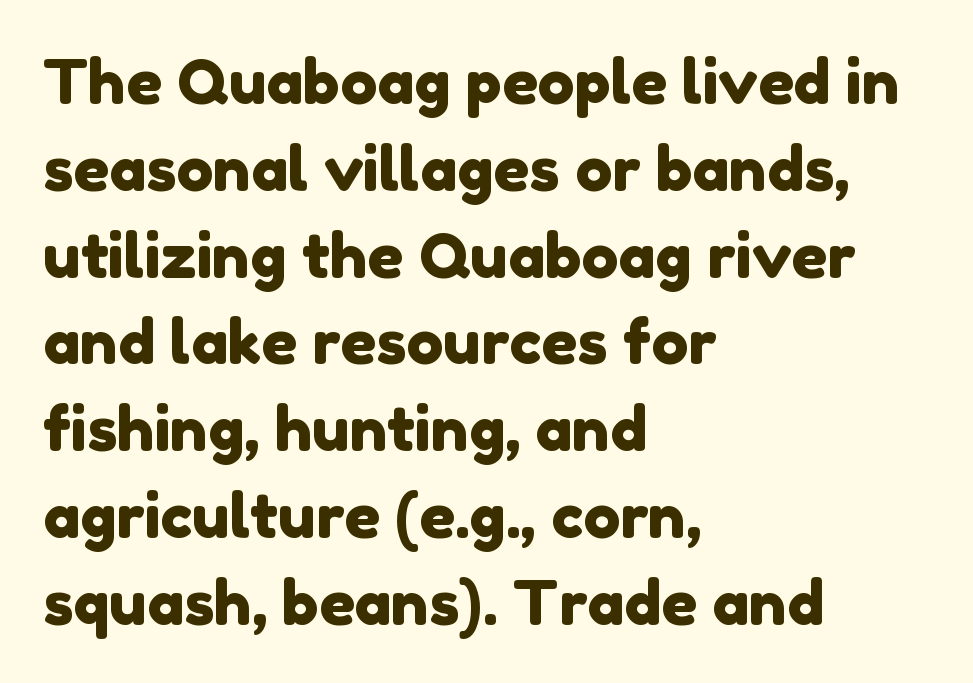
The image shows 62 px sans-serif type; set left-aligned, normal line spacing (1.4x), normal letter spacing, not underlined; low stroke contrast and a medium x-height.
